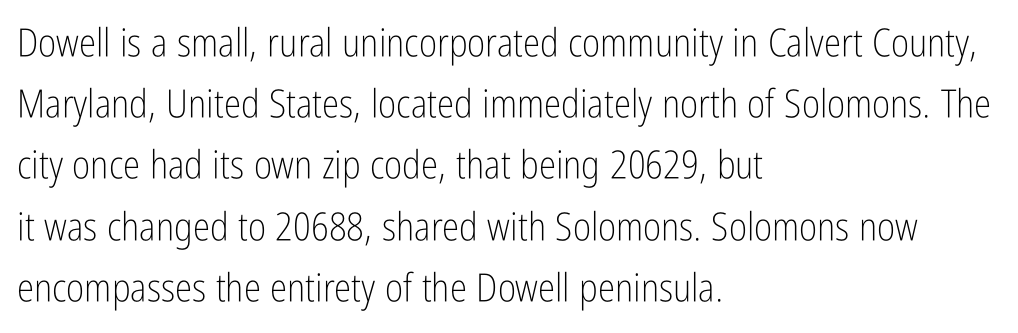
The font's upright variant was chosen for this text. Does extra space separate the letters? No, they use regular spacing. This sample is left-justified, so line endings fall wherever the words run out. No letter is thick-stroked: the sample isn't bold. This sample keeps an unexceptional amount of space between lines. Varying glyph widths throughout — classic text-font behaviour.
